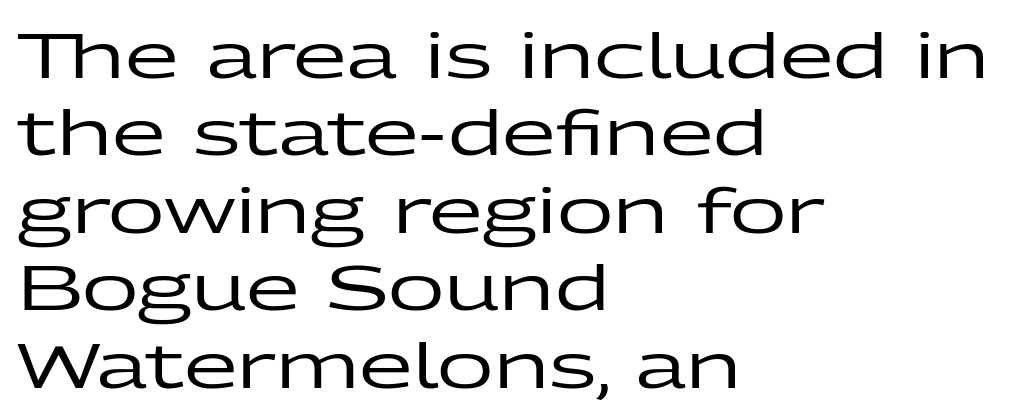
{"serif": "no", "italic": "no", "width": "wide", "stroke_contrast": "low", "x_height": "medium", "monospaced": "no", "underline": "no", "align": "left", "line_spacing": "normal", "line_spacing_ratio": 1.25, "letter_spacing": "normal", "letter_spacing_em": 0.0, "glyph_px": 62}
